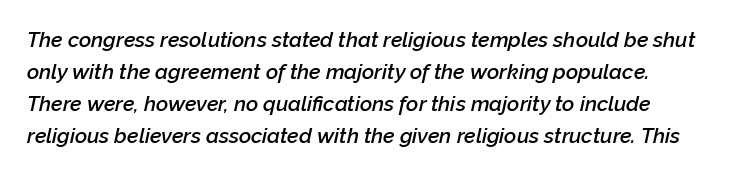
The axis of the letterforms is tilted away from vertical. The type is set solid horizontally, with unmodified tracking. All the whitespace from short lines collects on the right. Interline gaps are of average width in this sample. The space beneath each line is pristine and unruled.
